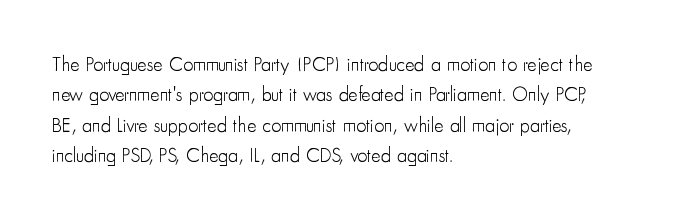
The image shows 20 px text type, upright; set left-aligned, normal line spacing (1.52x), normal letter spacing, not underlined.
